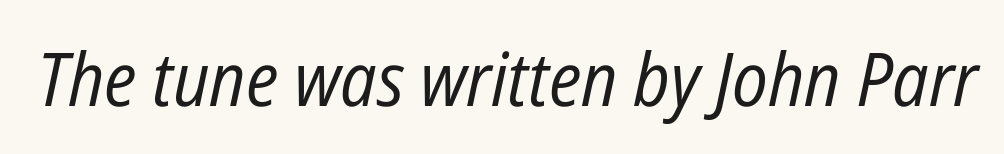
{"italic": "yes", "lean": "right", "slant_degrees": 12, "bold": "no", "weight": "regular", "width": "condensed", "stroke_contrast": "low", "x_height": "medium", "monospaced": "no", "underline": "no", "letter_spacing": "normal", "letter_spacing_em": 0.0, "glyph_px": 74}
